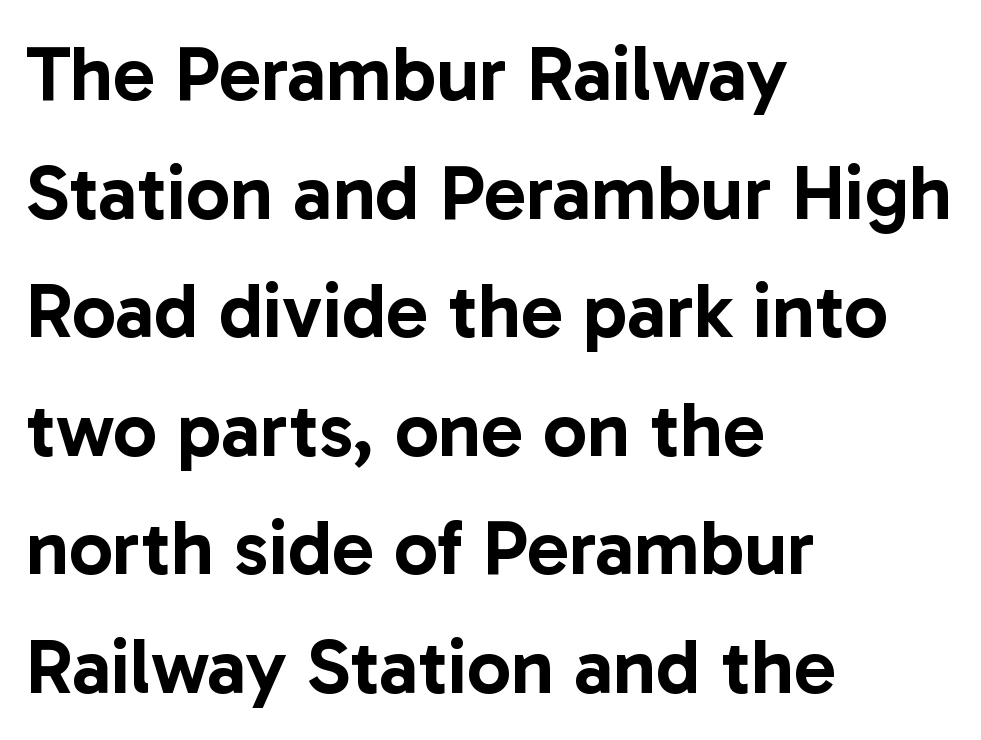
The vertical gap from one line to the next is medium. Caption: standard tracking, unaltered. Here the designer chose a conventional face with non-uniform glyph widths. Upright lettering throughout. This is sans-serif lettering, the kind often seen on screens and signage.
